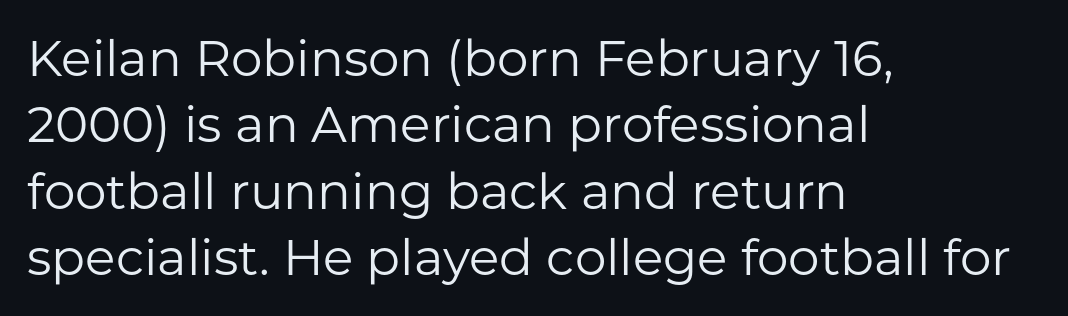
Descender tails drop into unmarked territory. Examine the stroke ends and you'll find no serifs. These lines sit exactly where default settings would place them. Every stem runs plumb, perpendicular to the baseline.
